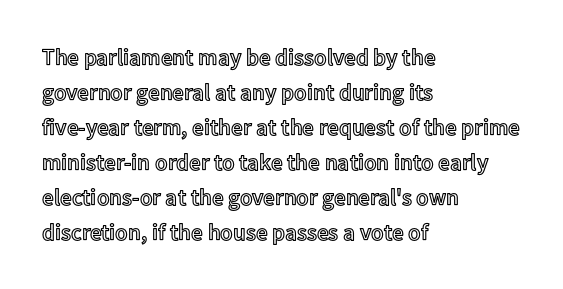
Left-aligned paragraph, ragged on the right. This sample uses an upright cut, with every glyph sitting square on the baseline. Only glyphs here, with clear space below each row. In terms of letterspacing, this is plain default setting. The line-height multiplier appears to be the usual default.
